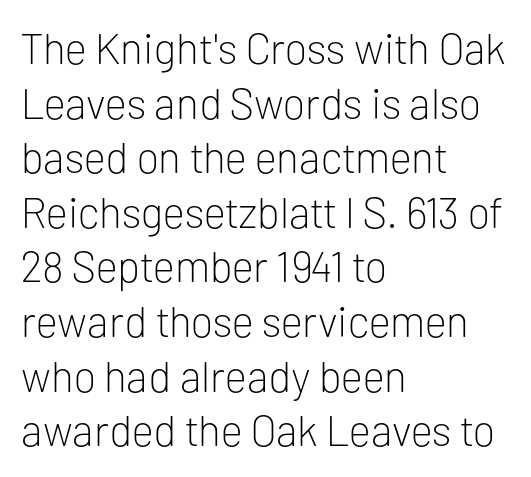
The image shows 43 px light sans-serif type, upright; set left-aligned, normal line spacing (1.27x), normal letter spacing, not underlined; low stroke contrast and a medium x-height.
